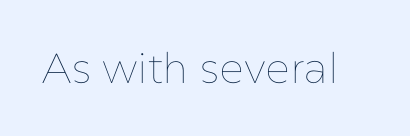
Stroke mass is kept to a normal reading level or below. The tracking reads as untouched default to a designer's eye. If you drew a line through each stem, it would be perfectly vertical. The letters advance in unequal steps, a hallmark of proportional type.
